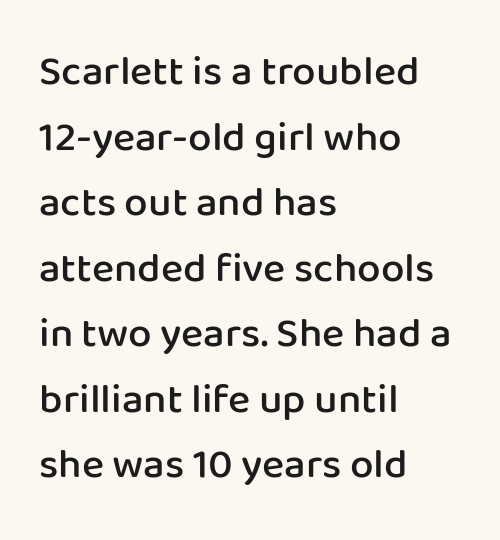
{"serif": "no", "italic": "no", "bold": "semi", "weight": "semibold", "width": "normal", "stroke_contrast": "low", "x_height": "medium", "monospaced": "no", "underline": "no", "align": "left", "line_spacing": "normal", "line_spacing_ratio": 1.56, "letter_spacing": "normal", "letter_spacing_em": 0.0, "glyph_px": 42}
